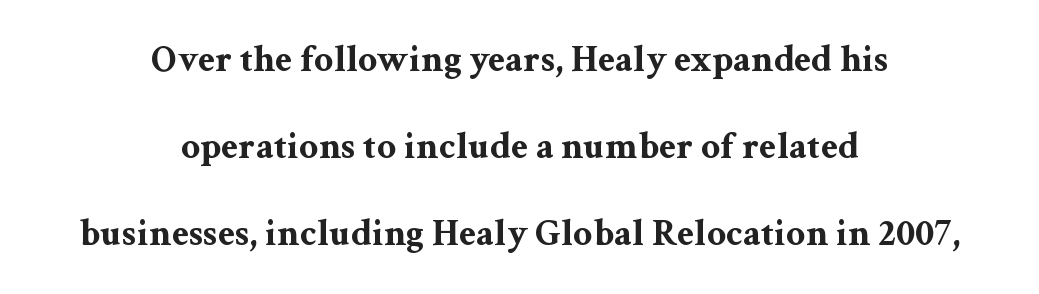
The image shows 38 px bold, wide serif type, upright; set centered, loose line spacing (2.29x), normal letter spacing, not underlined; medium stroke contrast and a medium x-height.
